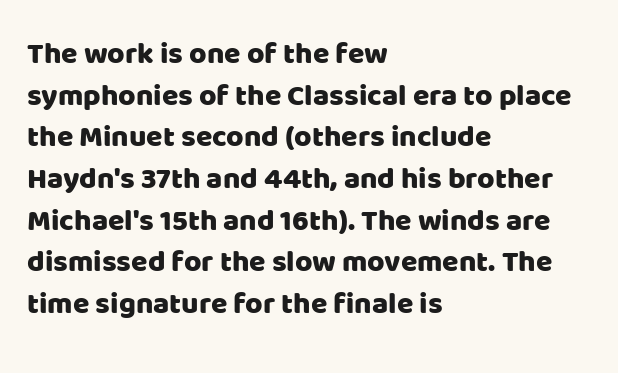
The image shows 30 px sans-serif type, upright; set left-aligned, normal line spacing (1.39x), normal letter spacing, not underlined; low stroke contrast and a large x-height.
